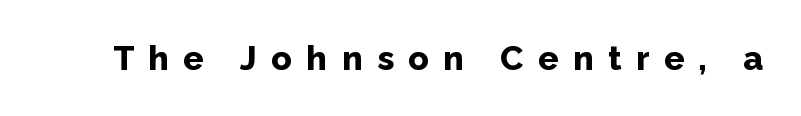
The image shows 34 px bold sans-serif type, upright; set unusually wide letter spacing (+0.42 em), not underlined; low stroke contrast and a medium x-height.
